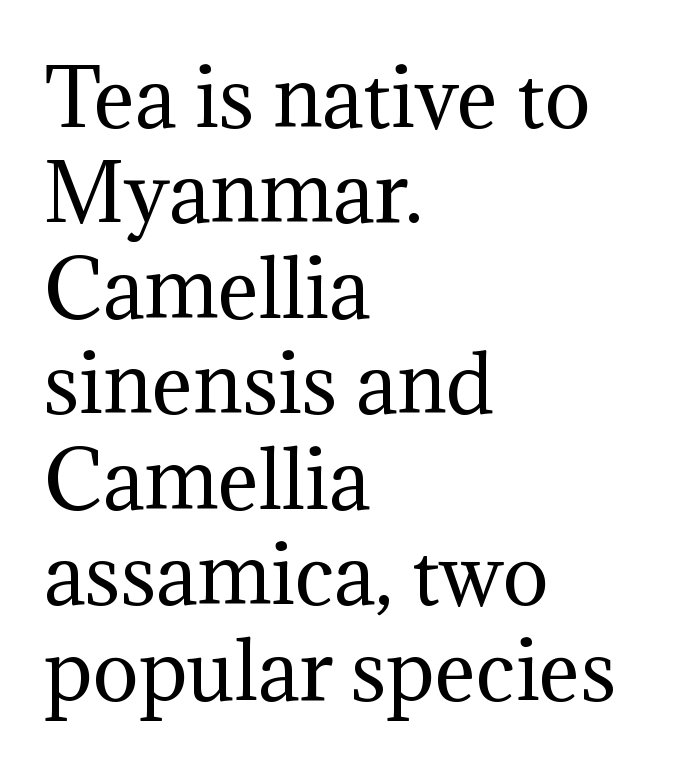
Honestly, there is no underline to notice here at all. The characters are drawn with everyday or finer stroke widths. The setting favours the left margin, as ordinary paragraphs usually do. Designer's note — italics off, roman on.
